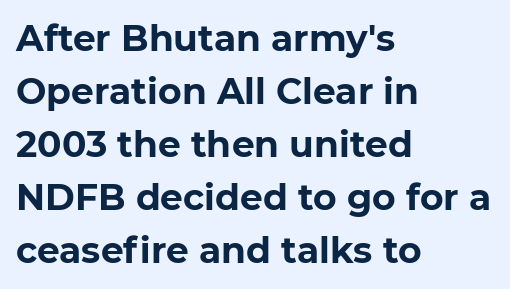
The image shows 36 px bold sans-serif type; set left-aligned, normal line spacing (1.47x), normal letter spacing, not underlined; low stroke contrast and a medium x-height.
